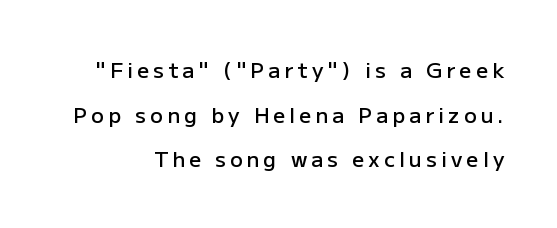
Descender tails drop into unmarked territory. This is the regular roman posture of the typeface. Summary of weight: moderately heavy, a semibold. Loosely led — the rows are spread out. Observe the wide spacing: letters keep a clear distance from each other.
